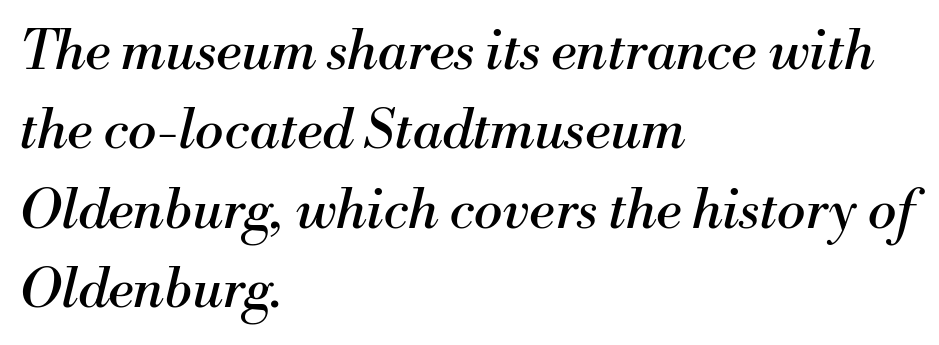
The image shows 54 px regular-weight serif type, italic (leaning right); set left-aligned, normal line spacing (1.47x), normal letter spacing, not underlined; medium stroke contrast and a small x-height.
